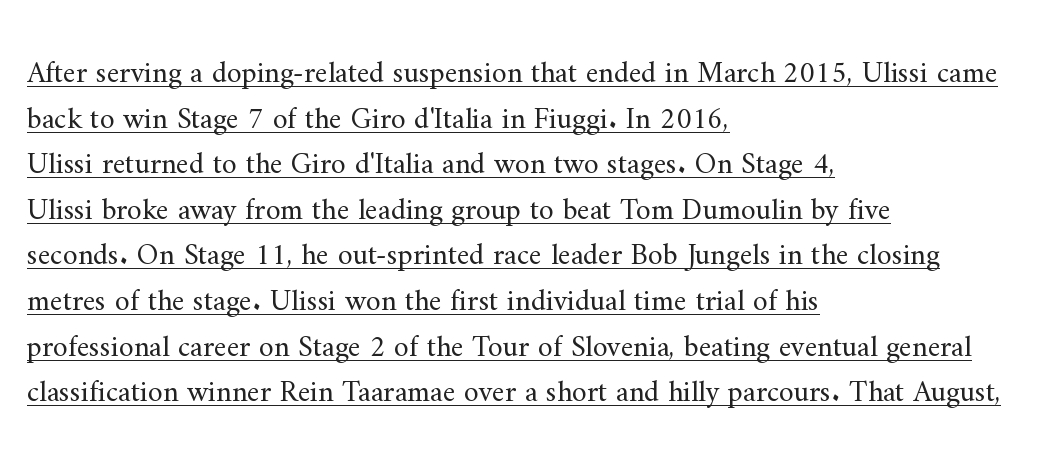
{"serif": "yes", "italic": "no", "bold": "no", "weight": "regular", "width": "normal", "stroke_contrast": "medium", "x_height": "small", "monospaced": "no", "underline": "yes", "align": "left", "line_spacing": "normal", "line_spacing_ratio": 1.52, "letter_spacing": "normal", "letter_spacing_em": 0.0, "glyph_px": 30}
